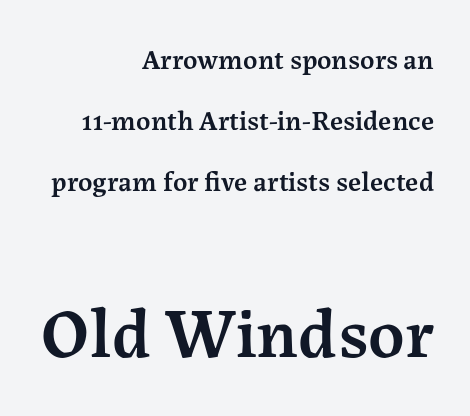
Posture: straight, roman, zero tilt. This rendering leaves character spacing at its baseline value. Which of the two is more prominent by size? The second, at the bottom. Yep, those are serifs on the letters. The characters look somewhat weighty, a semibold short of true bold.
